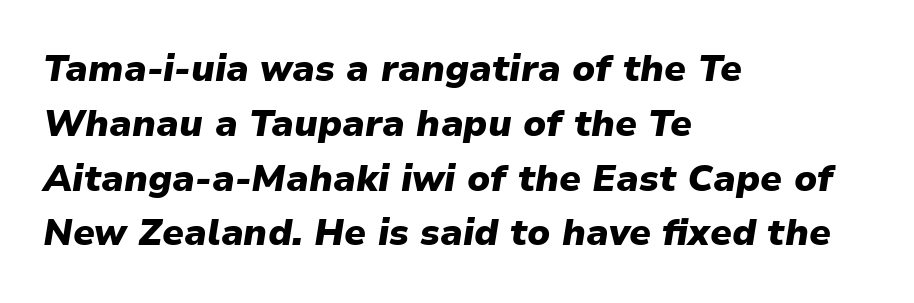
One glance says typical: line gaps are just what's usual. The letters are slanted; this is an italic face. The paragraph has a hard left edge and a soft right edge. Every letter is thick-stroked: bold, no question. The face used here is rendered with its standard letterfit.
